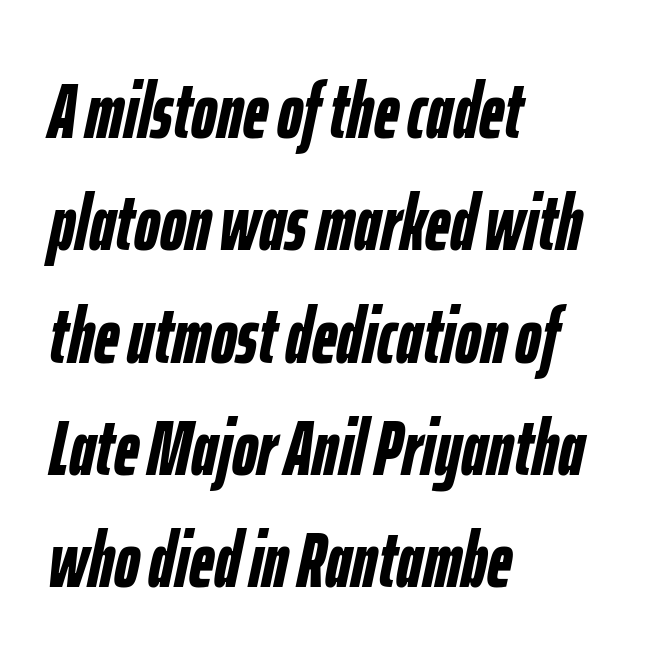
{"italic": "yes", "lean": "right", "slant_degrees": 12, "bold": "yes", "weight": "semibold", "width": "condensed", "stroke_contrast": "low", "x_height": "medium", "monospaced": "no", "underline": "no", "align": "left", "line_spacing": "normal", "line_spacing_ratio": 1.44, "letter_spacing": "normal", "letter_spacing_em": 0.0, "glyph_px": 78}
